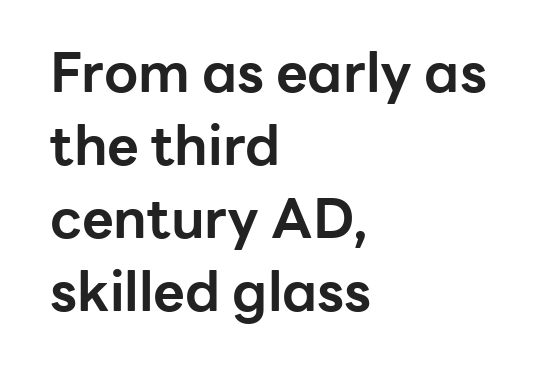
Q: Is the text bold? A: Yes.
Q: Is the text italic (slanted)? A: No, it is upright.
Q: Is the typeface a serif or a sans-serif typeface? A: Sans-serif.
Q: Is the text underlined? A: No.
Q: How is the paragraph aligned? A: Left-aligned.
Q: Is the spacing between letters normal or unusually wide? A: Normal.
Q: Is the spacing between lines tight, normal or loose? A: Normal.
Q: Width (condensed, normal, or wide)? A: Normal.
Q: Stroke contrast? A: Low.
Q: x-height? A: Medium.
Q: Monospaced? A: No.
